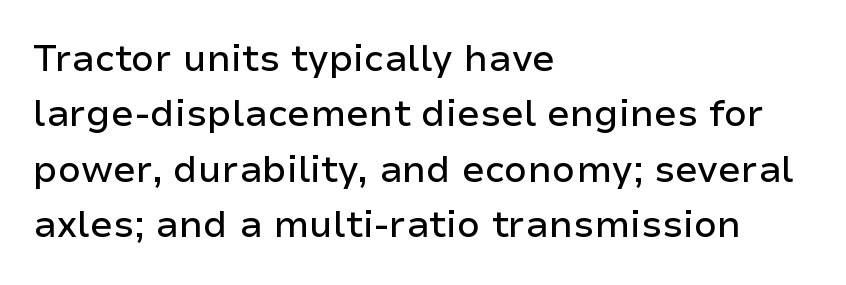
Q: Is the text italic (slanted)? A: No, it is upright.
Q: Is the typeface a serif or a sans-serif typeface? A: Sans-serif.
Q: Is the text underlined? A: No.
Q: How is the paragraph aligned? A: Left-aligned.
Q: Is the spacing between letters normal or unusually wide? A: Normal.
Q: Is the spacing between lines tight, normal or loose? A: Normal.
Q: Width (condensed, normal, or wide)? A: Normal.
Q: Stroke contrast? A: Low.
Q: x-height? A: Medium.
Q: Monospaced? A: No.
